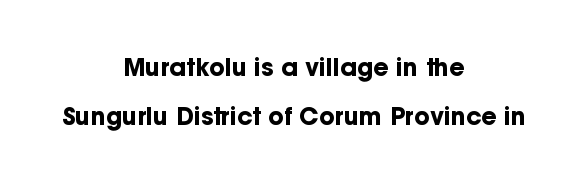
The paragraph shown floats in the horizontal middle. Is the letter spacing exaggerated? No — it looks like the ordinary default. A bare baseline throughout the passage. Caption: bold face, heavy strokes. Style check: upright.
